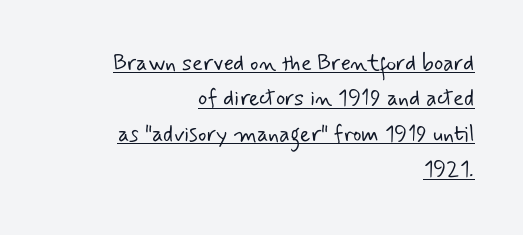
Line endings align vertically; line beginnings do not. Stroke mass is kept to a normal reading level or below. The words here are underlined. Does extra space separate the letters? No, they use regular spacing. The rendering uses a moderate line-height, typical for paragraphs.
